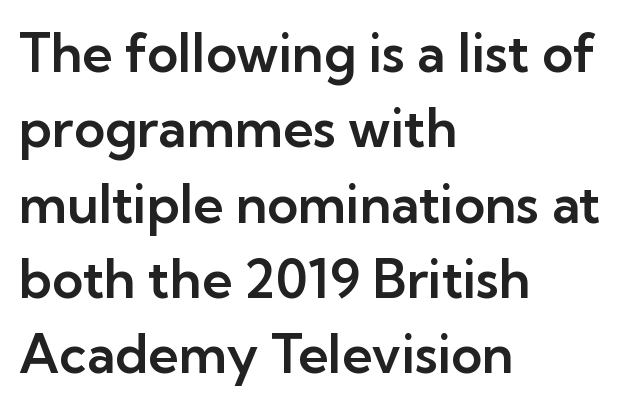
The image shows 53 px sans-serif type, upright; set left-aligned, normal line spacing (1.42x), normal letter spacing, not underlined; low stroke contrast and a medium x-height.
